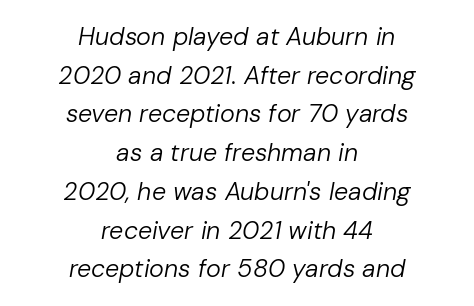
The image shows 25 px text type, italic (leaning right); set centered, normal line spacing (1.55x), normal letter spacing, not underlined.
